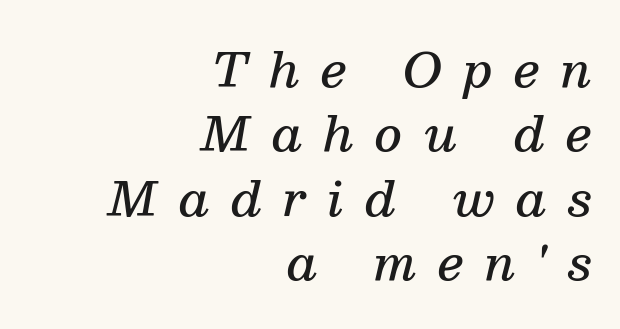
{"serif": "yes", "italic": "yes", "lean": "right", "slant_degrees": 13, "bold": "semi", "weight": "semibold", "width": "normal", "stroke_contrast": "medium", "x_height": "medium", "monospaced": "no", "underline": "no", "align": "right", "line_spacing": "normal", "line_spacing_ratio": 1.37, "letter_spacing": "wide", "letter_spacing_em": 0.45, "glyph_px": 47}
